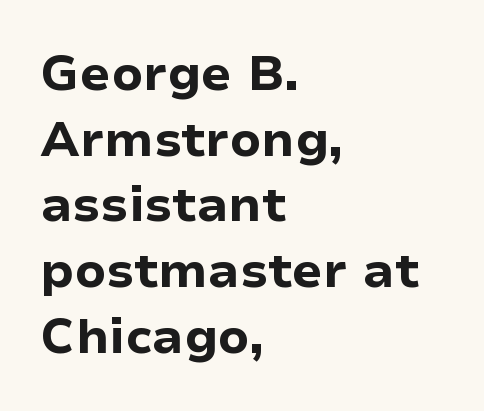
The image shows 49 px bold sans-serif type, upright; set left-aligned, normal line spacing (1.34x), normal letter spacing, not underlined; low stroke contrast and a medium x-height.
